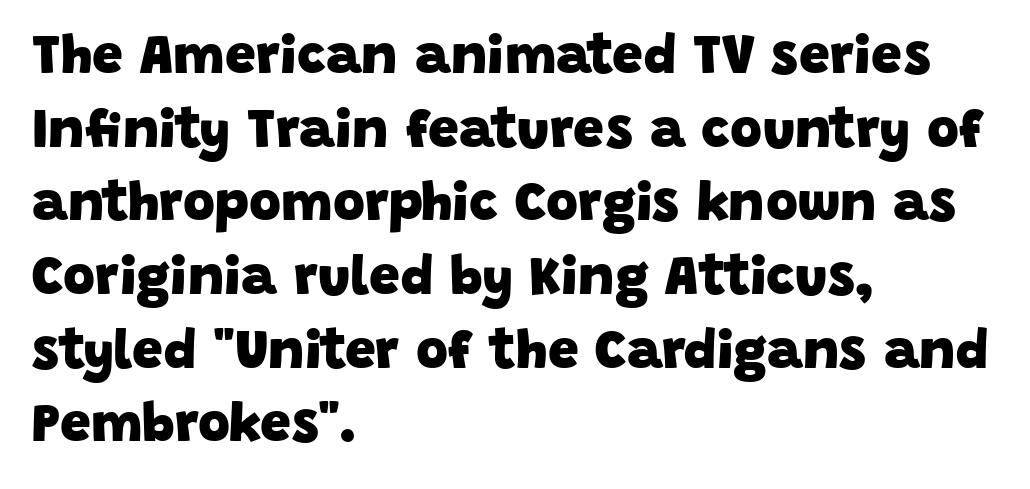
{"serif": "no", "bold": "yes", "weight": "heavy", "width": "normal", "stroke_contrast": "low", "x_height": "large", "monospaced": "no", "underline": "no", "align": "left", "line_spacing": "normal", "line_spacing_ratio": 1.34, "letter_spacing": "normal", "letter_spacing_em": 0.0, "glyph_px": 55}
